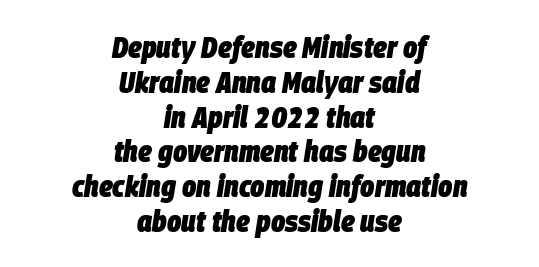
Q: Is the text bold? A: Yes.
Q: Is the text italic (slanted)? A: Yes, it leans right by about 9 degrees.
Q: Is the text underlined? A: No.
Q: How is the paragraph aligned? A: Centered.
Q: Is the spacing between letters normal or unusually wide? A: Normal.
Q: Width (condensed, normal, or wide)? A: Condensed.
Q: Stroke contrast? A: Low.
Q: x-height? A: Large.
Q: Monospaced? A: No.
